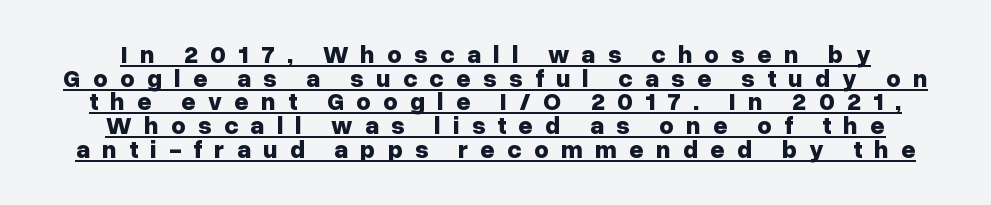
Q: Is the text bold? A: Yes.
Q: Is the text italic (slanted)? A: No, it is upright.
Q: Is the text underlined? A: Yes.
Q: Is the spacing between letters normal or unusually wide? A: Unusually wide.
Q: Is the spacing between lines tight, normal or loose? A: Tight.
